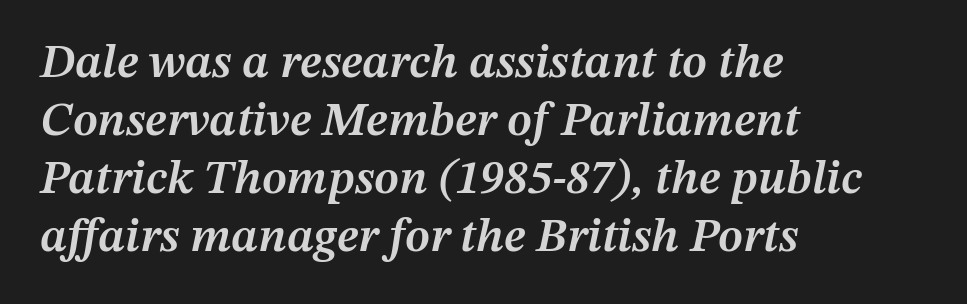
Q: Is the text bold? A: Semi-bold.
Q: Is the text italic (slanted)? A: Yes, it leans right by about 12 degrees.
Q: Is the text underlined? A: No.
Q: How is the paragraph aligned? A: Left-aligned.
Q: Is the spacing between letters normal or unusually wide? A: Normal.
Q: Width (condensed, normal, or wide)? A: Normal.
Q: Stroke contrast? A: Medium.
Q: x-height? A: Medium.
Q: Monospaced? A: No.
